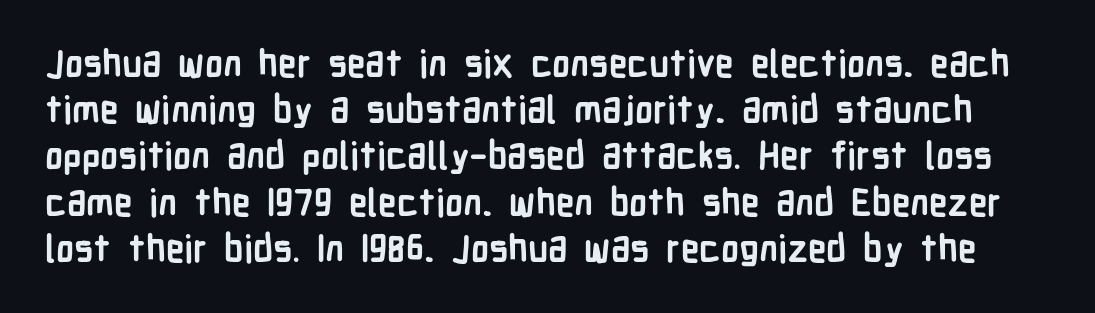
{"serif": "no", "italic": "no", "bold": "yes", "weight": "semibold", "width": "condensed", "stroke_contrast": "low", "x_height": "medium", "monospaced": "no", "underline": "no", "line_spacing": "normal", "line_spacing_ratio": 1.25, "letter_spacing": "normal", "letter_spacing_em": 0.0, "glyph_px": 37}
